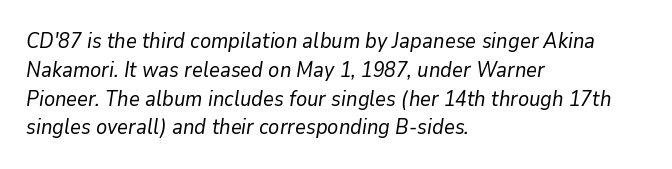
{"italic": "yes", "lean": "right", "slant_degrees": 9, "bold": "no", "underline": "no", "align": "left", "line_spacing": "normal", "line_spacing_ratio": 1.37, "letter_spacing": "normal", "letter_spacing_em": 0.0, "glyph_px": 21}
